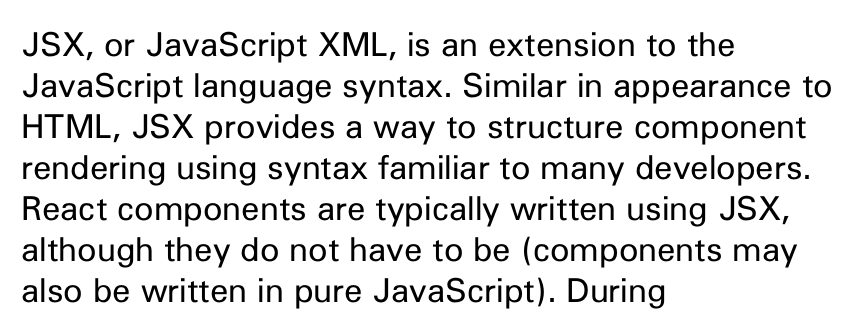
The image shows 33 px regular-weight sans-serif type, upright; set left-aligned, line spacing 1.24x, normal letter spacing, not underlined; low stroke contrast and a medium x-height.
